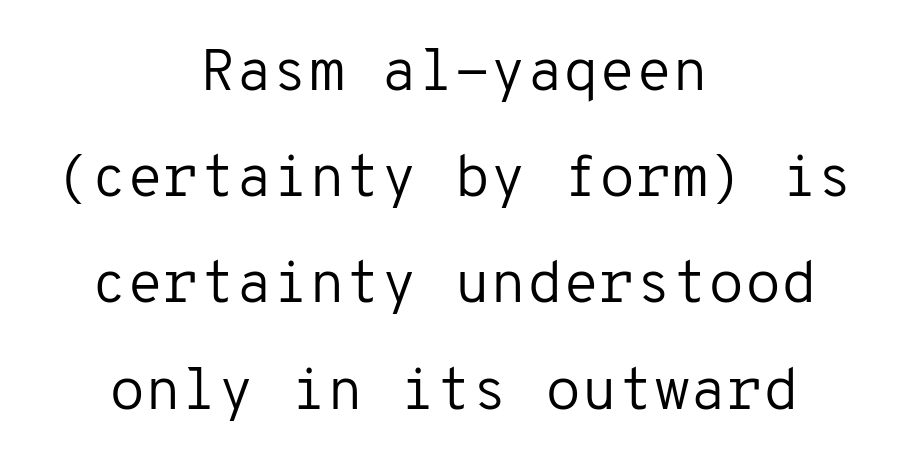
The image shows 59 px regular-weight sans-serif type, upright, monospaced; set centered, line spacing 1.8x, normal letter spacing, not underlined; low stroke contrast and a medium x-height.
